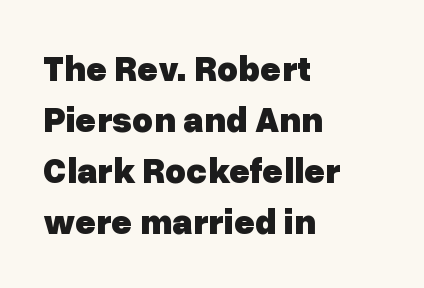
Q: Is the text bold? A: Yes.
Q: Is the text italic (slanted)? A: No, it is upright.
Q: Is the typeface a serif or a sans-serif typeface? A: Sans-serif.
Q: Is the text underlined? A: No.
Q: How is the paragraph aligned? A: Left-aligned.
Q: Is the spacing between letters normal or unusually wide? A: Normal.
Q: Is the spacing between lines tight, normal or loose? A: Normal.
Q: Width (condensed, normal, or wide)? A: Normal.
Q: Stroke contrast? A: Low.
Q: x-height? A: Medium.
Q: Monospaced? A: No.
